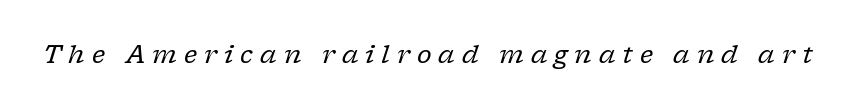
{"italic": "yes", "lean": "right", "slant_degrees": 17, "bold": "no", "underline": "no", "letter_spacing": "wide", "letter_spacing_em": 0.28, "glyph_px": 25}
